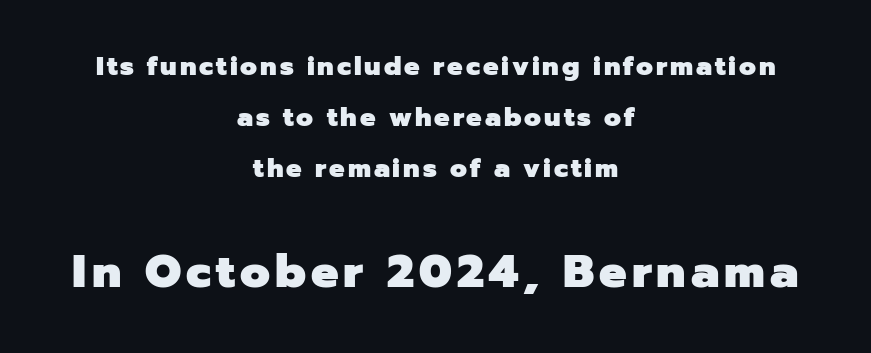
Q: Is the text bold? A: Yes.
Q: Is the text italic (slanted)? A: No, it is upright.
Q: Is the typeface a serif or a sans-serif typeface? A: Sans-serif.
Q: Is the text underlined? A: No.
Q: How is the paragraph aligned? A: Centered.
Q: Is the spacing between lines tight, normal or loose? A: Loose.
Q: Which block of text is set in a larger size, the first (top) or the second (bottom)? A: The second (bottom) one.
Q: Width (condensed, normal, or wide)? A: Normal.
Q: Stroke contrast? A: Low.
Q: x-height? A: Medium.
Q: Monospaced? A: No.
